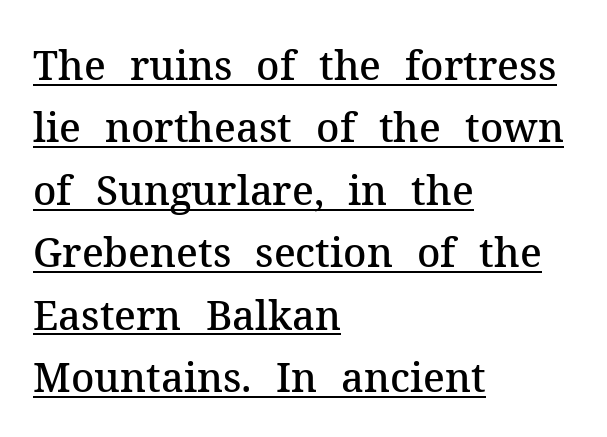
The image shows 40 px semibold serif type, upright; set left-aligned, normal line spacing (1.56x), normal letter spacing, underlined; medium stroke contrast and a medium x-height.
